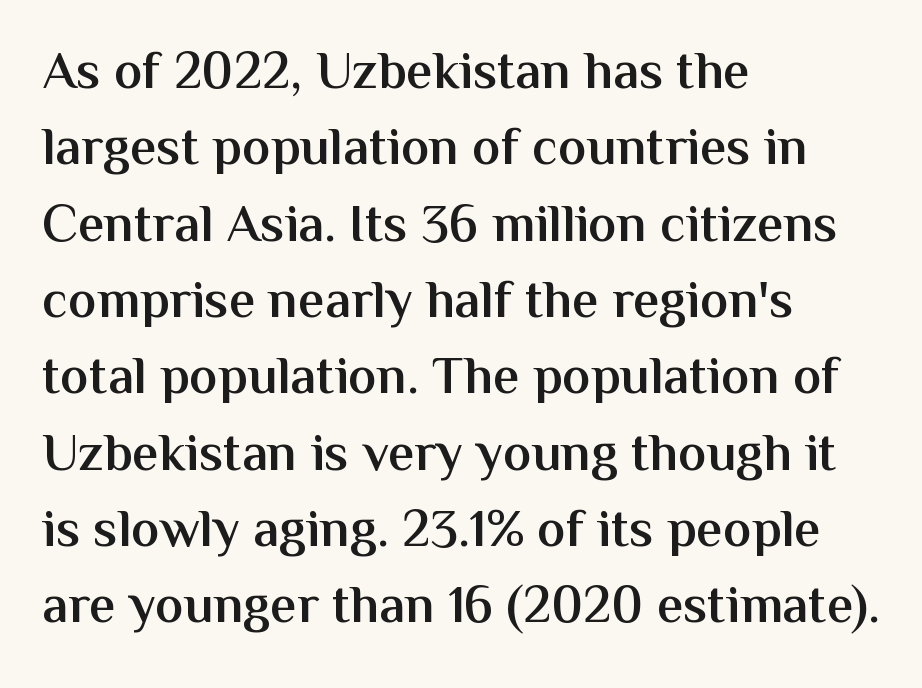
{"serif": "no", "italic": "no", "bold": "semi", "weight": "semibold", "width": "normal", "stroke_contrast": "medium", "x_height": "medium", "monospaced": "no", "underline": "no", "align": "left", "line_spacing": "normal", "line_spacing_ratio": 1.44, "letter_spacing": "normal", "letter_spacing_em": 0.0, "glyph_px": 53}
